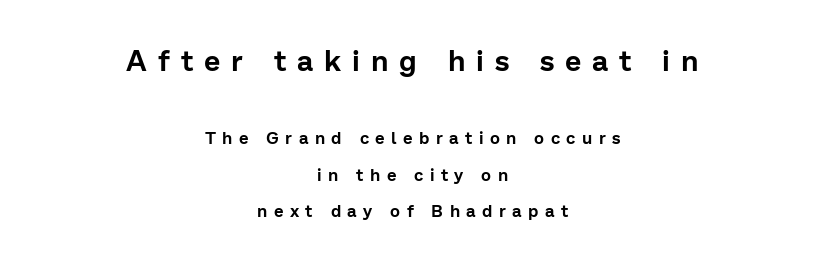
Q: Is the text italic (slanted)? A: No, it is upright.
Q: Is the typeface a serif or a sans-serif typeface? A: Sans-serif.
Q: Is the text underlined? A: No.
Q: How is the paragraph aligned? A: Centered.
Q: Is the spacing between letters normal or unusually wide? A: Unusually wide.
Q: Is the spacing between lines tight, normal or loose? A: Loose.
Q: Which block of text is set in a larger size, the first (top) or the second (bottom)? A: The first (top) one.
Q: Width (condensed, normal, or wide)? A: Normal.
Q: Stroke contrast? A: Low.
Q: x-height? A: Medium.
Q: Monospaced? A: No.
